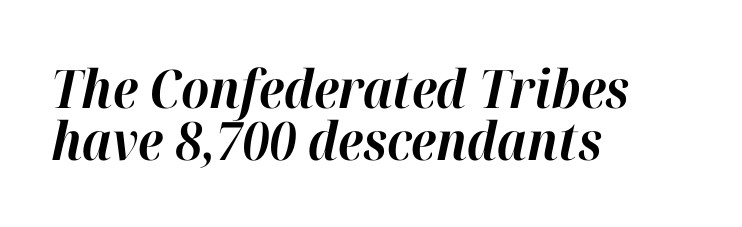
The image shows 53 px bold type, italic (leaning right); set left-aligned, tight line spacing (0.98x), normal letter spacing, not underlined; high stroke contrast and a medium x-height.
